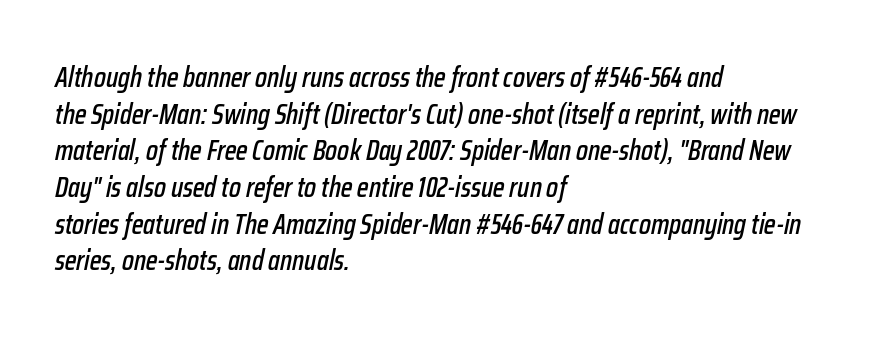
Q: Is the text italic (slanted)? A: Yes, it leans right by about 12 degrees.
Q: Is the text underlined? A: No.
Q: How is the paragraph aligned? A: Left-aligned.
Q: Is the spacing between letters normal or unusually wide? A: Normal.
Q: Is the spacing between lines tight, normal or loose? A: Normal.
Q: Width (condensed, normal, or wide)? A: Condensed.
Q: Stroke contrast? A: Low.
Q: x-height? A: Medium.
Q: Monospaced? A: No.
